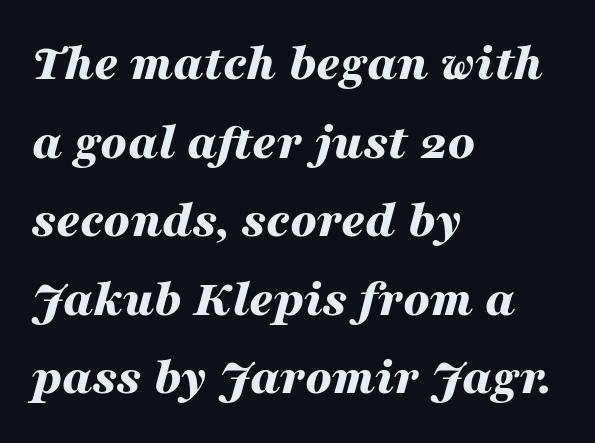
The lines sit at an ordinary, default distance from one another. This is oblique type, the kind used for emphasis or titles. Tracking here is standard; glyphs follow each other at the usual distance. Here the designer chose a conventional face with non-uniform glyph widths. Rule under the text: the space is simply empty. Summary of weight: heavy, a full bold.
